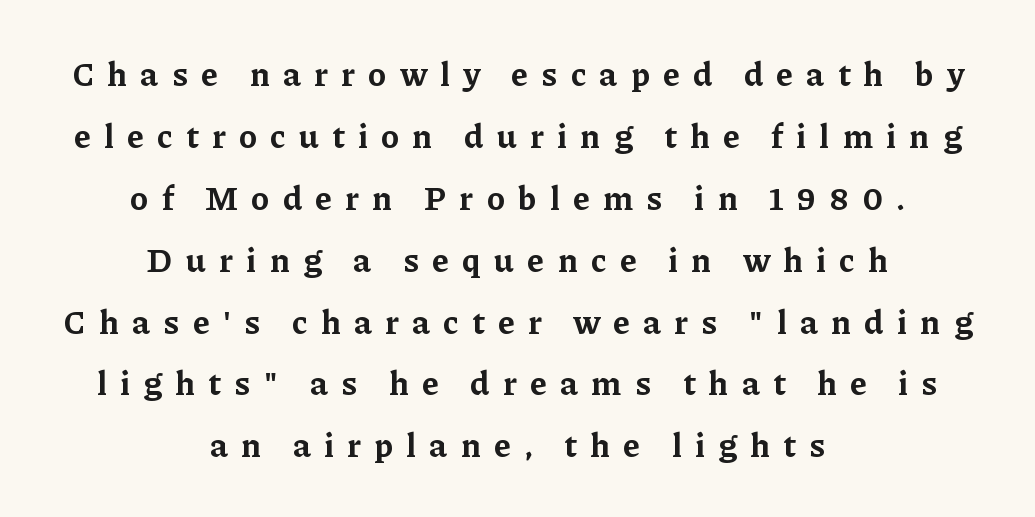
Notice how the passage keeps no hard edge, just a central spine. Spacing verdict: proportional, widths tailored to each character. You can tell from the footed stems that serif type was used. Strokes here are thick enough to call this a true bold. This sample uses expanded letter spacing, leaving extra air between glyphs.
